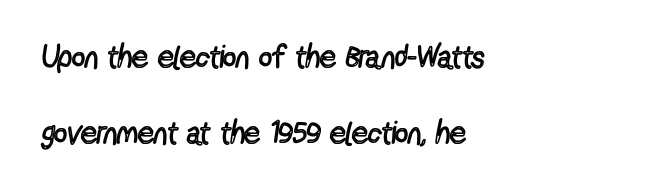
Q: Is the text bold? A: No.
Q: Is the typeface a serif or a sans-serif typeface? A: Sans-serif.
Q: Is the text underlined? A: No.
Q: How is the paragraph aligned? A: Left-aligned.
Q: Is the spacing between letters normal or unusually wide? A: Normal.
Q: Is the spacing between lines tight, normal or loose? A: Loose.
Q: Width (condensed, normal, or wide)? A: Condensed.
Q: x-height? A: Medium.
Q: Monospaced? A: No.
